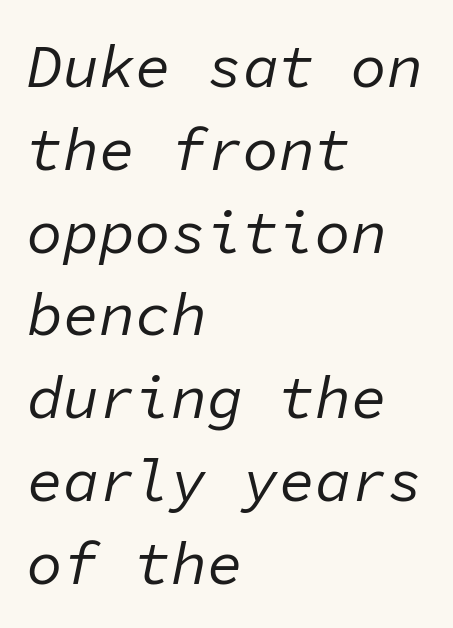
{"italic": "yes", "lean": "right", "slant_degrees": 11, "bold": "no", "weight": "regular", "width": "normal", "stroke_contrast": "low", "x_height": "medium", "monospaced": "yes", "underline": "no", "align": "left", "line_spacing": "normal", "line_spacing_ratio": 1.38, "letter_spacing": "normal", "letter_spacing_em": 0.0, "glyph_px": 60}
